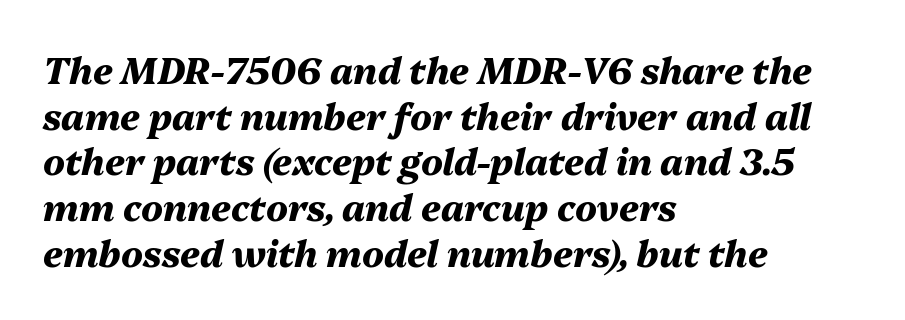
Q: Is the text bold? A: Yes.
Q: Is the text italic (slanted)? A: Yes, it leans right by about 13 degrees.
Q: Is the text underlined? A: No.
Q: How is the paragraph aligned? A: Left-aligned.
Q: Is the spacing between letters normal or unusually wide? A: Normal.
Q: Is the spacing between lines tight, normal or loose? A: Normal.
Q: Width (condensed, normal, or wide)? A: Normal.
Q: Stroke contrast? A: Medium.
Q: x-height? A: Medium.
Q: Monospaced? A: No.
